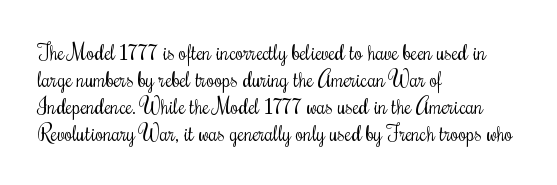
{"bold": "no", "underline": "no", "align": "left", "line_spacing": "normal", "line_spacing_ratio": 1.28, "letter_spacing": "normal", "letter_spacing_em": 0.0, "glyph_px": 21}
